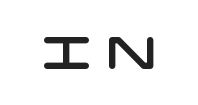
{"serif": "no", "width": "wide", "stroke_contrast": "low", "x_height": "large", "underline": "no", "letter_spacing": "wide", "letter_spacing_em": 0.33, "glyph_px": 45}
